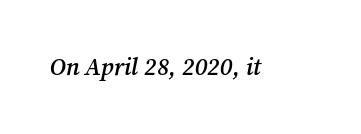
The gaps between neighbouring characters are ordinary and unremarkable. Descenders are the only things crossing below the line. The glyphs have the mass of a demibold cut, below bold. Designer's note — italics engaged.
